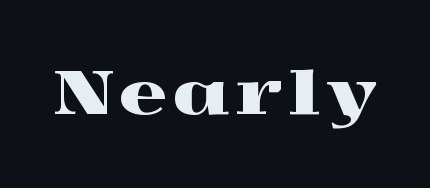
Q: Is the text italic (slanted)? A: No, it is upright.
Q: Is the typeface a serif or a sans-serif typeface? A: Serif.
Q: Is the text underlined? A: No.
Q: Width (condensed, normal, or wide)? A: Wide.
Q: x-height? A: Medium.
Q: Monospaced? A: No.
